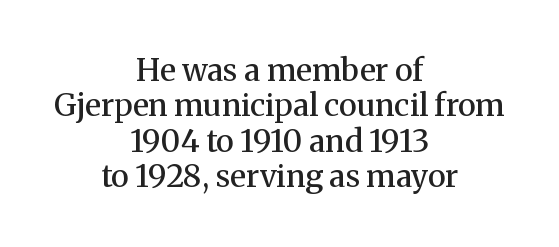
Small tapered or slab feet sit at the stroke ends, so this counts as serif. Slightly chunky letters — semibold, I'd say, not full bold. Varying glyph widths throughout — classic text-font behaviour. Layout note: lines centered. Letter spacing: default.
